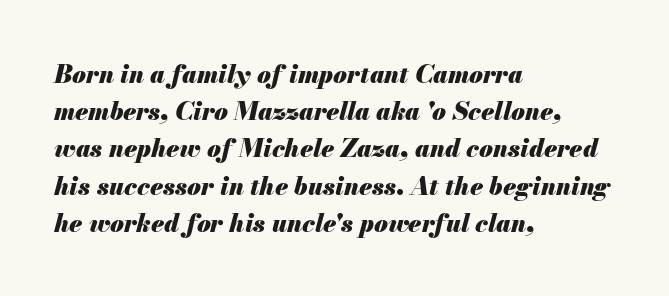
The lines in this sample share a left origin and differ only in where they stop. The letters sit at their default tracking, neither squeezed nor spread. Notice how the stems are inclined rather than vertical — that's the hallmark of italics. No word sits above an underline.
